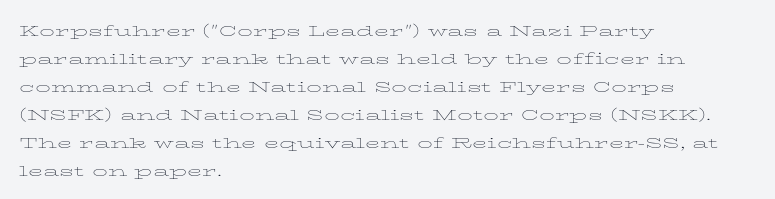
A roman cut, with each character standing at attention. Compared with a centered layout, this one pins lines to the left instead. Evenly set lines give the paragraph a standard silhouette. Heft: none added — not bold. The baseline area is clear.
